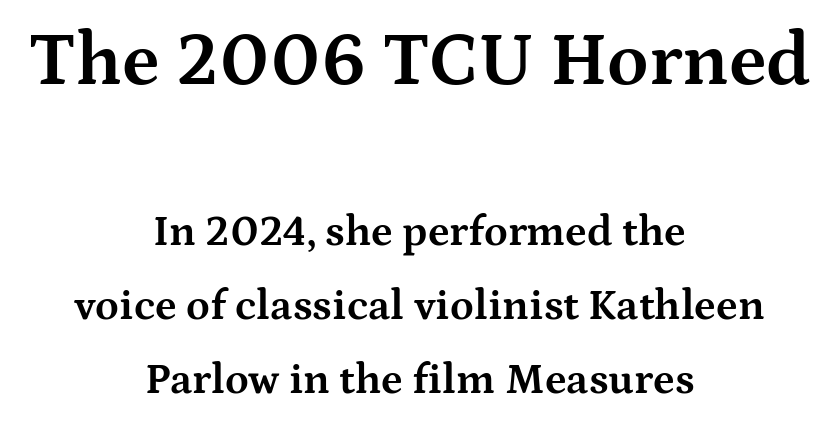
Q: Is the text bold? A: Yes.
Q: Is the text italic (slanted)? A: No, it is upright.
Q: Is the typeface a serif or a sans-serif typeface? A: Serif.
Q: Is the text underlined? A: No.
Q: How is the paragraph aligned? A: Centered.
Q: Is the spacing between letters normal or unusually wide? A: Normal.
Q: Which block of text is set in a larger size, the first (top) or the second (bottom)? A: The first (top) one.
Q: Width (condensed, normal, or wide)? A: Wide.
Q: Stroke contrast? A: Medium.
Q: x-height? A: Medium.
Q: Monospaced? A: No.
